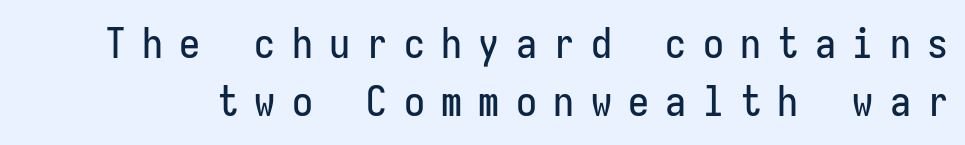
{"serif": "no", "italic": "no", "width": "condensed", "stroke_contrast": "low", "x_height": "medium", "monospaced": "yes", "underline": "no", "line_spacing": "normal", "line_spacing_ratio": 1.38, "letter_spacing": "wide", "letter_spacing_em": 0.39, "glyph_px": 42}
